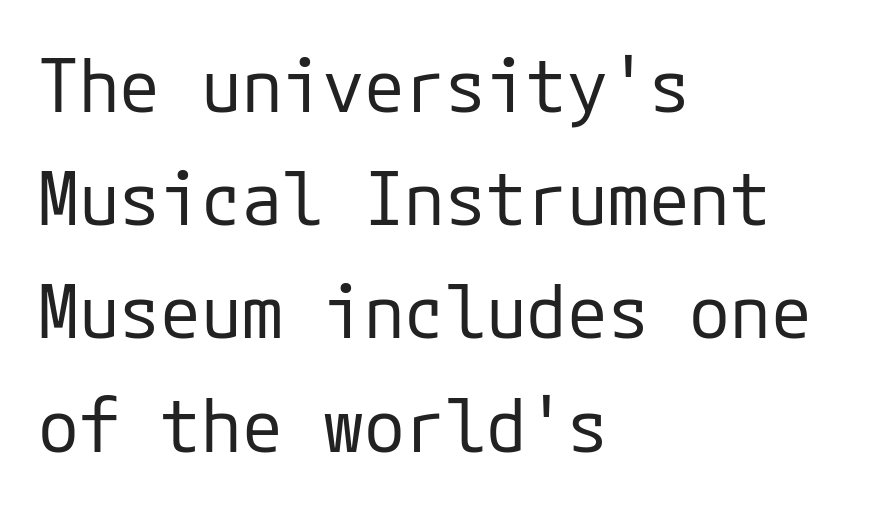
Q: Is the text bold? A: No.
Q: Is the text italic (slanted)? A: No, it is upright.
Q: Is the typeface a serif or a sans-serif typeface? A: Sans-serif.
Q: Is the text underlined? A: No.
Q: How is the paragraph aligned? A: Left-aligned.
Q: Is the spacing between letters normal or unusually wide? A: Normal.
Q: Is the spacing between lines tight, normal or loose? A: Normal.
Q: Width (condensed, normal, or wide)? A: Normal.
Q: Stroke contrast? A: Low.
Q: x-height? A: Medium.
